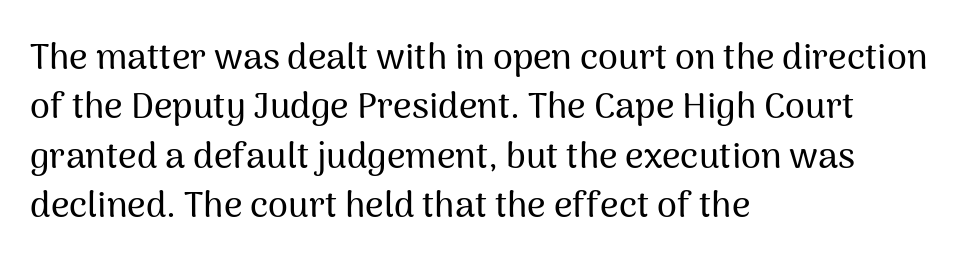
{"serif": "no", "italic": "no", "width": "normal", "stroke_contrast": "medium", "x_height": "medium", "monospaced": "no", "underline": "no", "align": "left", "line_spacing": "normal", "line_spacing_ratio": 1.37, "letter_spacing": "normal", "letter_spacing_em": 0.0, "glyph_px": 36}
